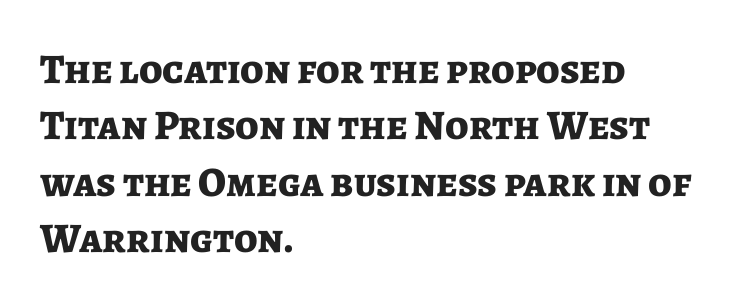
{"serif": "no", "italic": "no", "bold": "yes", "weight": "bold", "width": "normal", "stroke_contrast": "low", "x_height": "medium", "monospaced": "no", "underline": "no", "align": "left", "line_spacing": "normal", "line_spacing_ratio": 1.34, "letter_spacing": "normal", "letter_spacing_em": 0.0, "glyph_px": 42}
